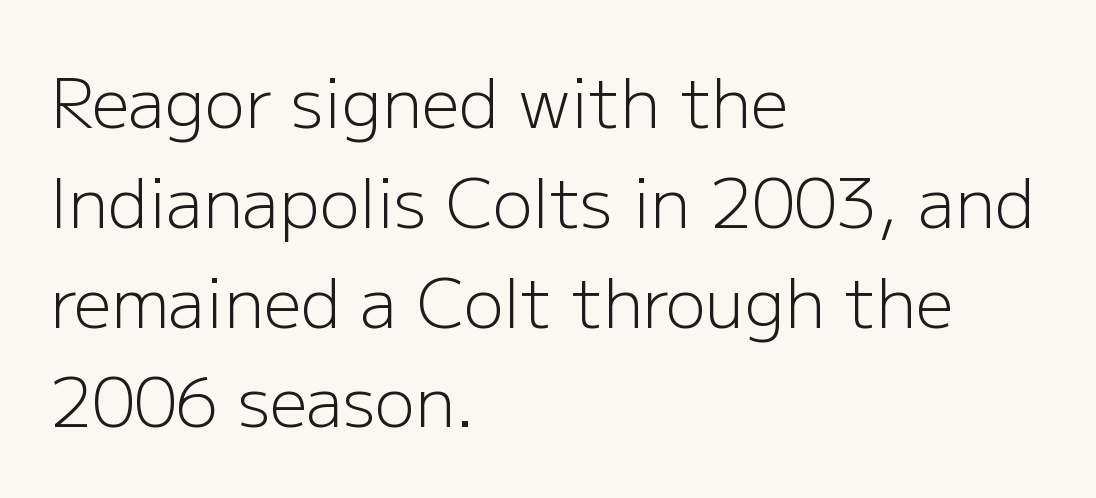
Q: Is the text bold? A: No.
Q: Is the text italic (slanted)? A: No, it is upright.
Q: Is the typeface a serif or a sans-serif typeface? A: Sans-serif.
Q: Is the text underlined? A: No.
Q: How is the paragraph aligned? A: Left-aligned.
Q: Is the spacing between letters normal or unusually wide? A: Normal.
Q: Is the spacing between lines tight, normal or loose? A: Normal.
Q: Width (condensed, normal, or wide)? A: Normal.
Q: Stroke contrast? A: Low.
Q: x-height? A: Medium.
Q: Monospaced? A: No.
